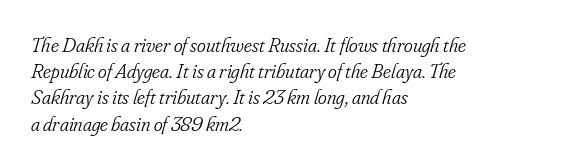
The paragraph shown leans on its left margin. These lines keep a tight, regular rhythm from letter to letter. The lines sit at an ordinary, default distance from one another. Caption: face not bold, strokes unweighted. Nobody drew a line under any word here.
